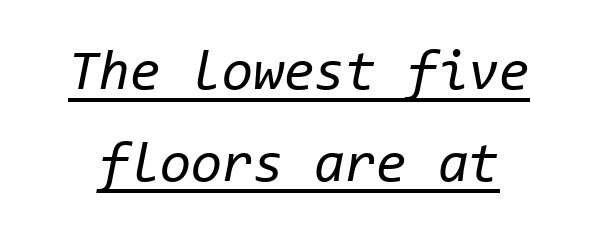
Q: Is the text bold? A: No.
Q: Is the text italic (slanted)? A: Yes, it leans right by about 11 degrees.
Q: Is the text underlined? A: Yes.
Q: Is the spacing between letters normal or unusually wide? A: Normal.
Q: Is the spacing between lines tight, normal or loose? A: Normal.
Q: Width (condensed, normal, or wide)? A: Normal.
Q: Stroke contrast? A: Low.
Q: x-height? A: Medium.
Q: Monospaced? A: Yes.
